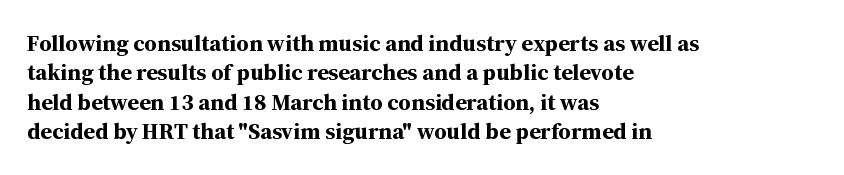
Q: Is the text bold? A: Yes.
Q: Is the text italic (slanted)? A: No, it is upright.
Q: Is the text underlined? A: No.
Q: How is the paragraph aligned? A: Left-aligned.
Q: Is the spacing between letters normal or unusually wide? A: Normal.
Q: Is the spacing between lines tight, normal or loose? A: Normal.
